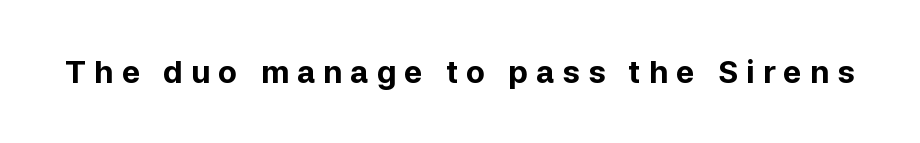
These lines carry a lot of weight — the face is fully bold. Does the type have serifs? No, each stem ends abruptly. Honestly, the letter spacing is so wide it's the main thing you notice. The zone under the glyphs is completely vacant. Do the characters align in a grid? No, the font is proportional. Unlike italic type, these characters show no tilt at all.
